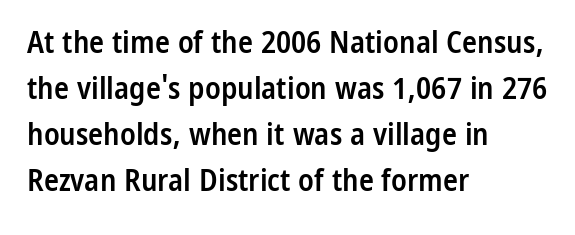
Character widths vary here, with narrow letters taking less room than wide ones. Left-aligned paragraph, ragged on the right. Font category for this specimen: sans-serif. Caption: standard tracking, unaltered.
